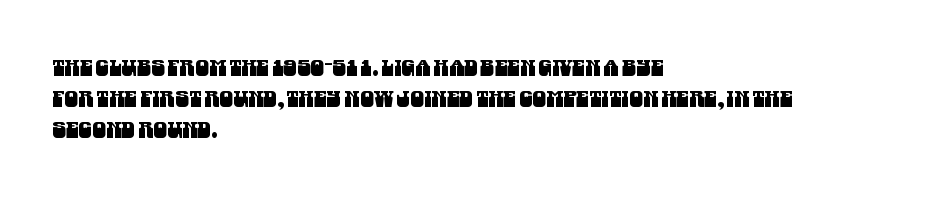
Check the space under the baseline: it is left empty. The rag falls on the right side of this text block. The passage shown has conventional tracking throughout. Each new line begins a customary step beneath the previous one.
